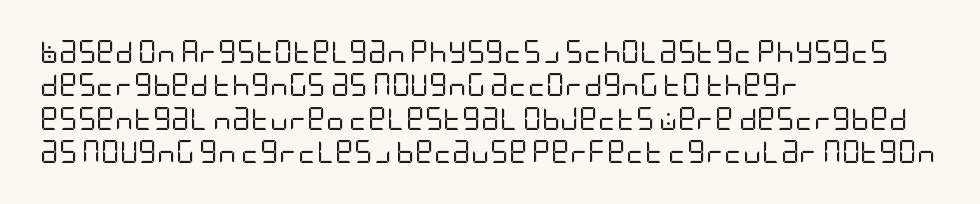
The image shows 23 px text type, upright; set left-aligned, normal line spacing (1.45x), normal letter spacing, not underlined.
